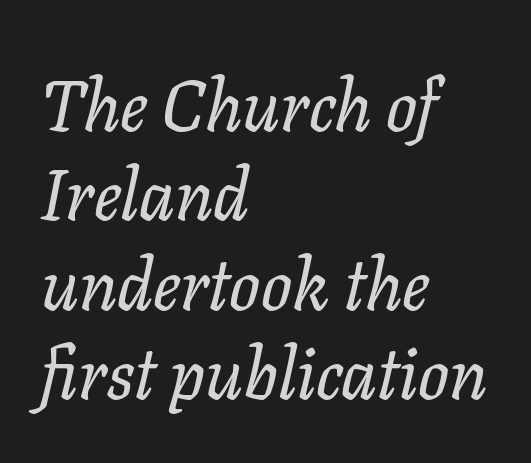
Q: Is the text italic (slanted)? A: Yes, it leans right by about 11 degrees.
Q: Is the typeface a serif or a sans-serif typeface? A: Serif.
Q: Is the text underlined? A: No.
Q: How is the paragraph aligned? A: Left-aligned.
Q: Is the spacing between letters normal or unusually wide? A: Normal.
Q: Width (condensed, normal, or wide)? A: Normal.
Q: Stroke contrast? A: Low.
Q: x-height? A: Medium.
Q: Monospaced? A: No.
